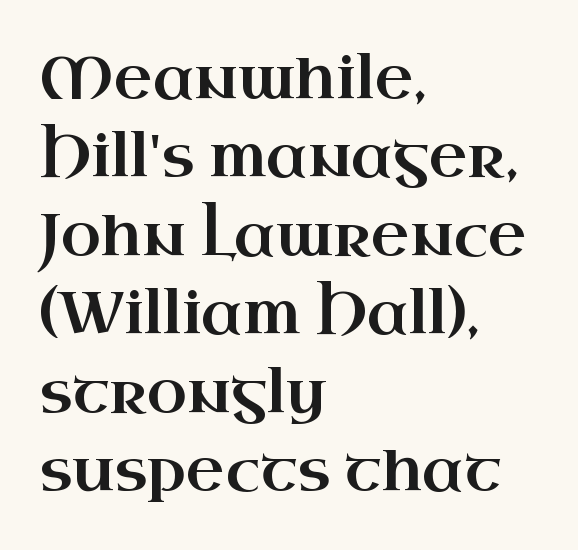
The image shows 59 px wide serif type, upright; set left-aligned, normal line spacing (1.33x), normal letter spacing, not underlined; high stroke contrast and a small x-height.
